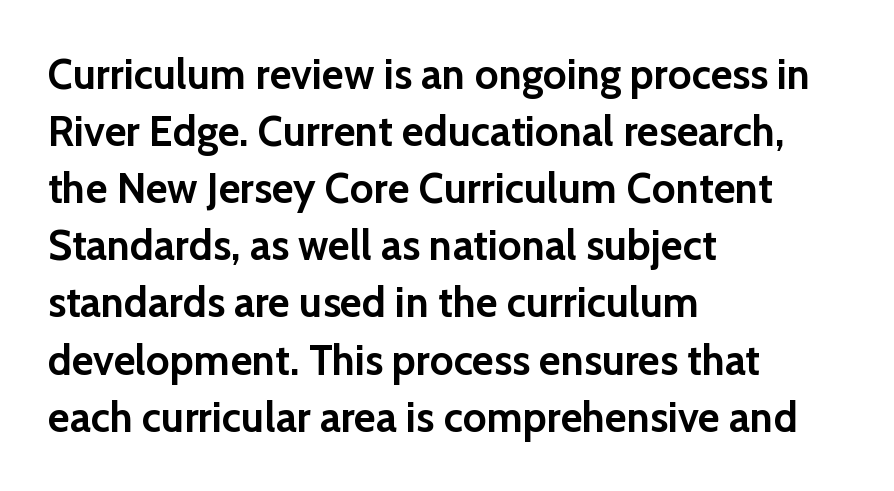
{"serif": "no", "italic": "no", "bold": "yes", "weight": "semibold", "width": "normal", "stroke_contrast": "low", "x_height": "medium", "monospaced": "no", "underline": "no", "align": "left", "line_spacing": "normal", "line_spacing_ratio": 1.36, "letter_spacing": "normal", "letter_spacing_em": 0.0, "glyph_px": 42}
